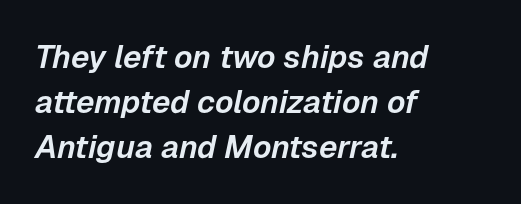
The image shows 32 px text type, italic (leaning right); set left-aligned, normal line spacing (1.41x), normal letter spacing, not underlined; low stroke contrast and a medium x-height.
